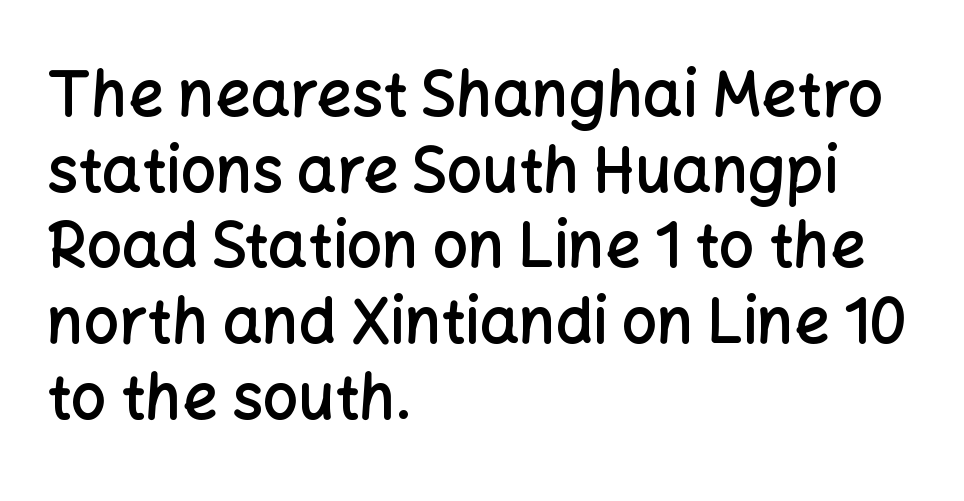
{"serif": "no", "italic": "no", "bold": "semi", "weight": "semibold", "width": "normal", "stroke_contrast": "low", "x_height": "medium", "monospaced": "no", "underline": "no", "align": "left", "line_spacing_ratio": 1.22, "letter_spacing": "normal", "letter_spacing_em": 0.0, "glyph_px": 62}
